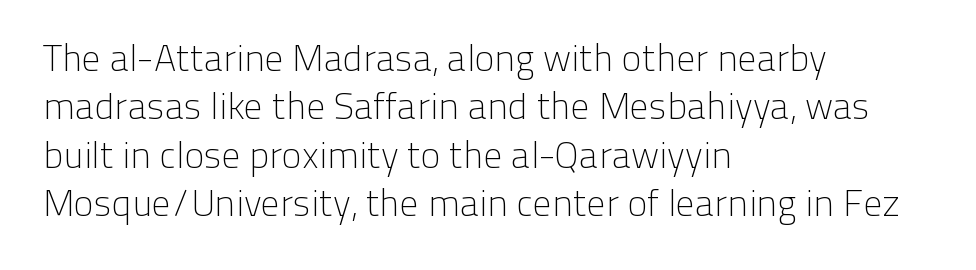
This is the regular roman posture of the typeface. Counters stay open thanks to moderate or lighter strokes. Anything drawn beneath the words? Only blank space. One-word summary of the alignment: left.
